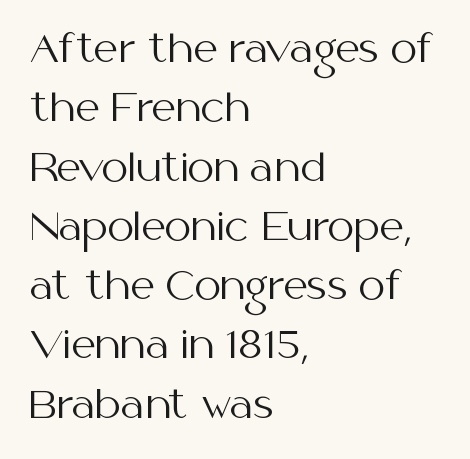
Every character sits straight up, as roman type does. The glyphs are unaccompanied by any horizontal stroke below them. The paragraph shown leans on its left margin. Students, note that the glyphs here touch the page at normal intervals.
